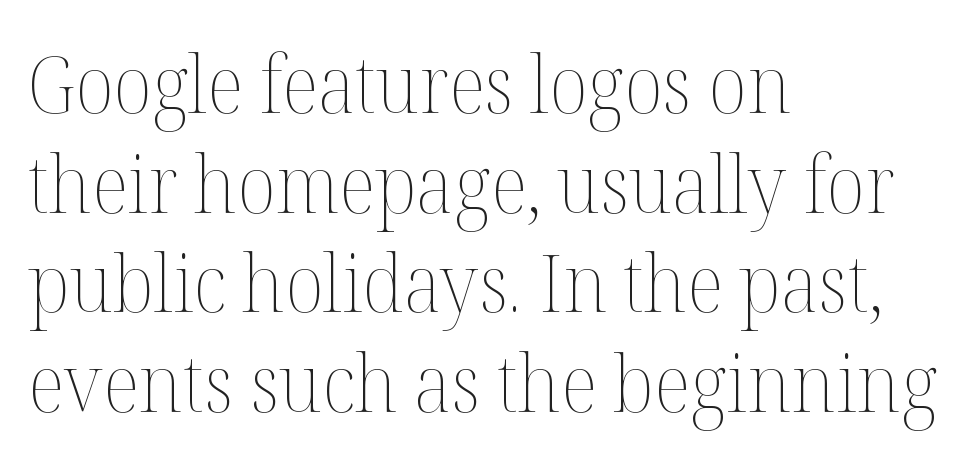
The image shows 79 px thin type, upright; set left-aligned, normal line spacing (1.26x), normal letter spacing, not underlined; medium stroke contrast and a medium x-height.
